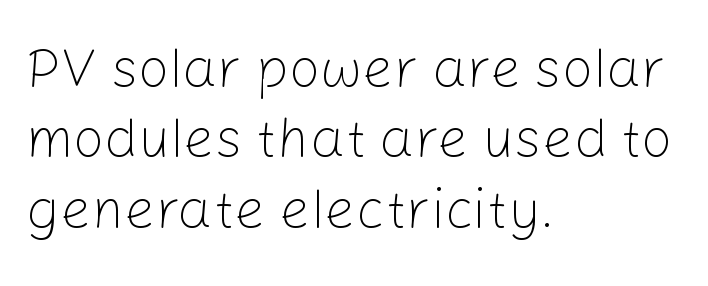
Looks like regular typesetting: each glyph gets only the width it needs. It's the straight-up-and-down kind of type. Line beginnings align vertically; line endings do not. Type without underlining. Compared with typical body copy, the letter spacing here is the same. Nope, no serifs anywhere on these letters.
